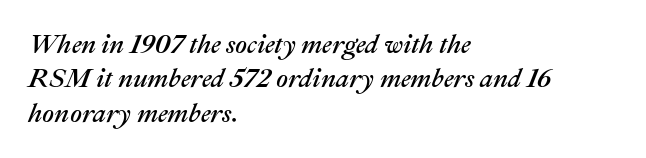
{"italic": "yes", "lean": "right", "slant_degrees": 22, "underline": "no", "align": "left", "line_spacing": "normal", "line_spacing_ratio": 1.32, "letter_spacing": "normal", "letter_spacing_em": 0.0, "glyph_px": 26}
